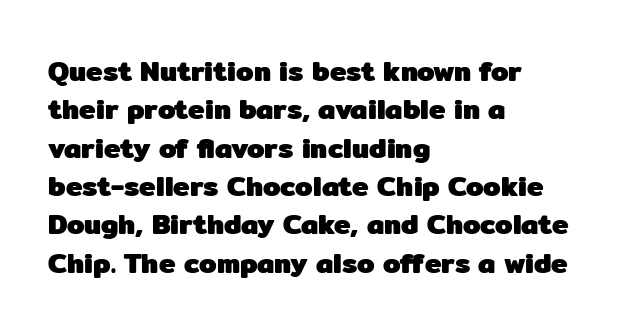
{"serif": "no", "italic": "no", "bold": "yes", "weight": "heavy", "width": "normal", "stroke_contrast": "low", "x_height": "medium", "monospaced": "no", "underline": "no", "align": "left", "line_spacing": "normal", "line_spacing_ratio": 1.37, "letter_spacing": "normal", "letter_spacing_em": 0.0, "glyph_px": 28}
